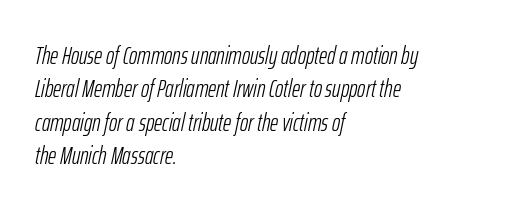
The image shows 25 px text type, italic (leaning right); set left-aligned, normal line spacing (1.34x), normal letter spacing, not underlined.
